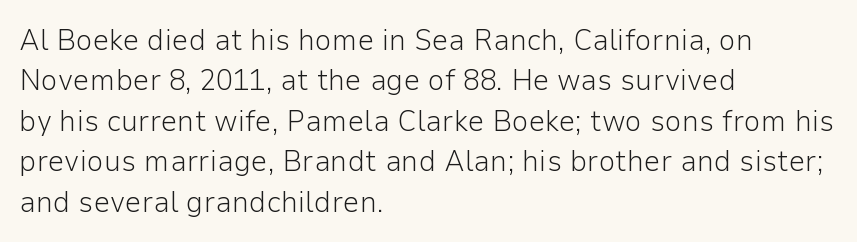
The passage shown is not bold in any degree. Upright lettering throughout. In terms of letterform style, serifs are entirely absent. Here the designer chose a conventional face with non-uniform glyph widths.
